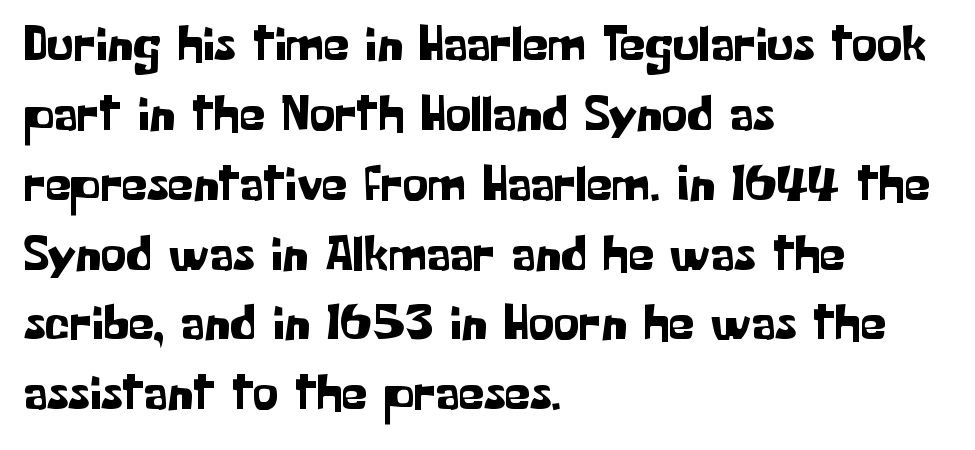
Q: Is the text italic (slanted)? A: No, it is upright.
Q: Is the typeface a serif or a sans-serif typeface? A: Sans-serif.
Q: Is the text underlined? A: No.
Q: How is the paragraph aligned? A: Left-aligned.
Q: Is the spacing between letters normal or unusually wide? A: Normal.
Q: Is the spacing between lines tight, normal or loose? A: Normal.
Q: Width (condensed, normal, or wide)? A: Normal.
Q: Stroke contrast? A: Low.
Q: x-height? A: Medium.
Q: Monospaced? A: No.
